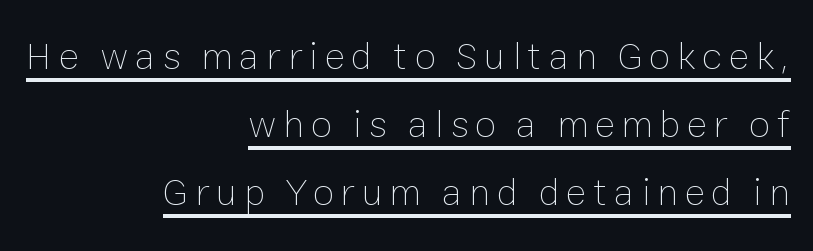
{"italic": "no", "bold": "no", "weight": "thin", "width": "normal", "stroke_contrast": "low", "x_height": "medium", "monospaced": "no", "underline": "yes", "align": "right", "line_spacing_ratio": 1.74, "glyph_px": 39}
